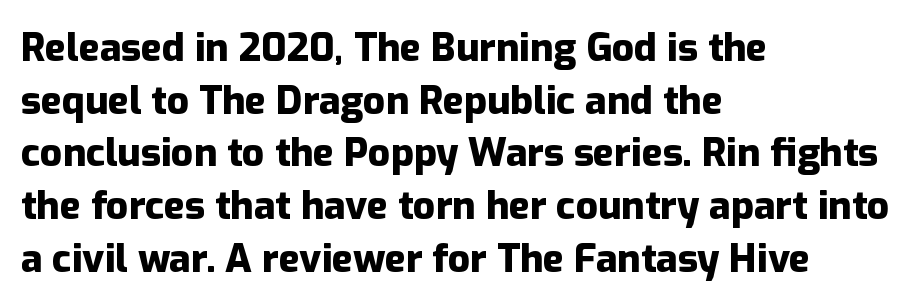
{"serif": "no", "italic": "no", "bold": "yes", "weight": "heavy", "width": "normal", "stroke_contrast": "low", "x_height": "medium", "monospaced": "no", "underline": "no", "align": "left", "line_spacing": "normal", "line_spacing_ratio": 1.35, "letter_spacing": "normal", "letter_spacing_em": 0.0, "glyph_px": 39}
